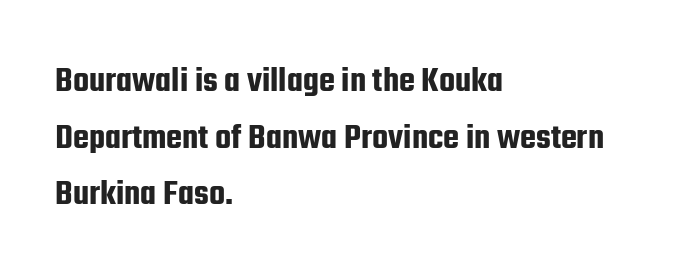
{"serif": "no", "italic": "no", "width": "condensed", "stroke_contrast": "low", "x_height": "medium", "monospaced": "no", "underline": "no", "align": "left", "line_spacing": "normal", "line_spacing_ratio": 1.53, "letter_spacing": "normal", "letter_spacing_em": 0.0, "glyph_px": 37}
